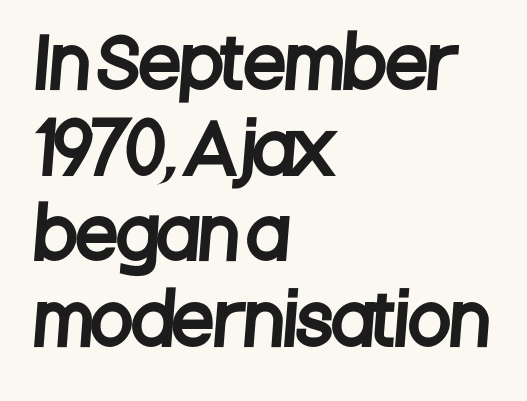
The image shows 68 px condensed sans-serif type; set left-aligned, normal line spacing (1.26x), normal letter spacing, not underlined; low stroke contrast and a large x-height.
